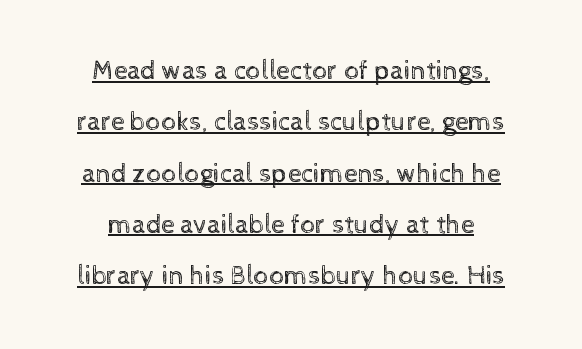
This sample carries an underscore along the baseline area. If you measured baseline to baseline, you'd find a long distance. The compositor balanced each line on the midline. It's the straight-up-and-down kind of type. Heft: none added — not bold. No extra tracking has been applied to these lines.
